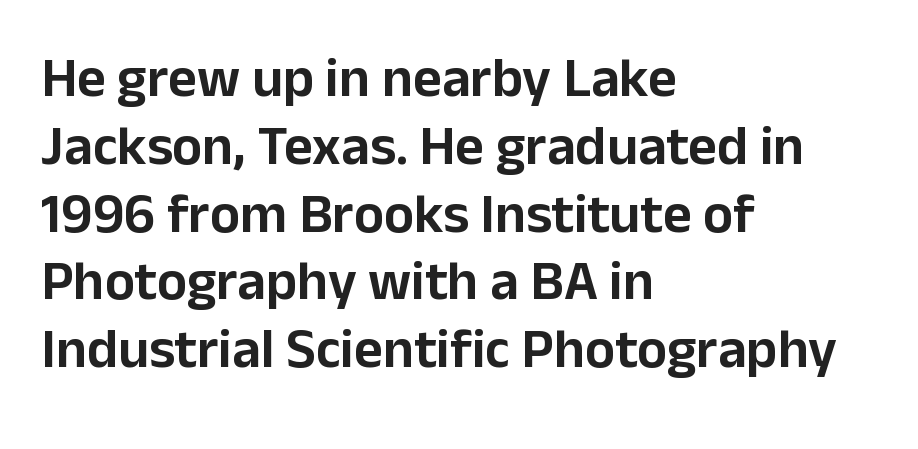
Q: Is the text italic (slanted)? A: No, it is upright.
Q: Is the typeface a serif or a sans-serif typeface? A: Sans-serif.
Q: Is the text underlined? A: No.
Q: How is the paragraph aligned? A: Left-aligned.
Q: Is the spacing between letters normal or unusually wide? A: Normal.
Q: Width (condensed, normal, or wide)? A: Normal.
Q: Stroke contrast? A: Low.
Q: x-height? A: Medium.
Q: Monospaced? A: No.
